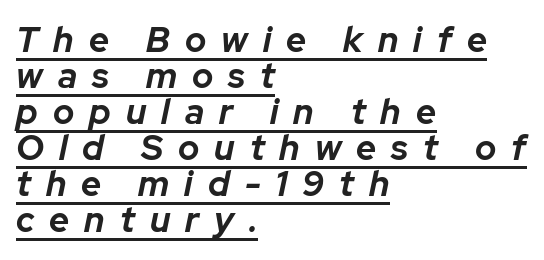
The image shows 35 px bold type, italic (leaning right); set left-aligned, tight line spacing (1.03x), unusually wide letter spacing (+0.43 em), underlined; low stroke contrast and a medium x-height.
